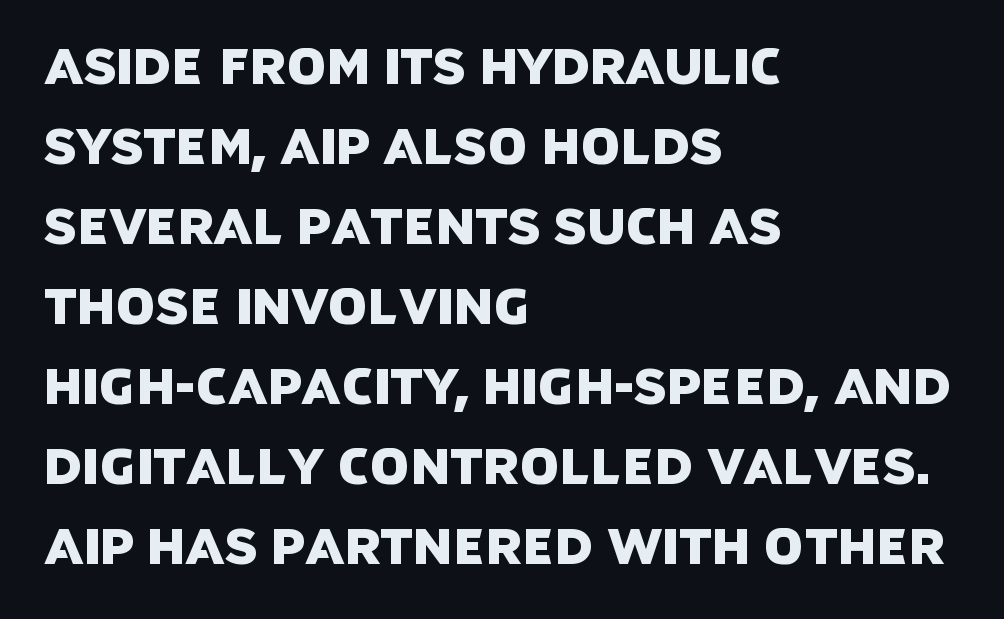
Q: Is the typeface a serif or a sans-serif typeface? A: Sans-serif.
Q: Is the text underlined? A: No.
Q: How is the paragraph aligned? A: Left-aligned.
Q: Is the spacing between letters normal or unusually wide? A: Normal.
Q: Is the spacing between lines tight, normal or loose? A: Normal.
Q: Width (condensed, normal, or wide)? A: Normal.
Q: Stroke contrast? A: Low.
Q: x-height? A: Large.
Q: Monospaced? A: No.
